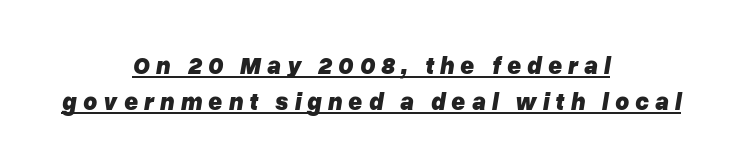
{"italic": "yes", "lean": "right", "slant_degrees": 10, "bold": "yes", "underline": "yes", "align": "center", "line_spacing": "normal", "line_spacing_ratio": 1.5, "letter_spacing": "wide", "letter_spacing_em": 0.25, "glyph_px": 24}
